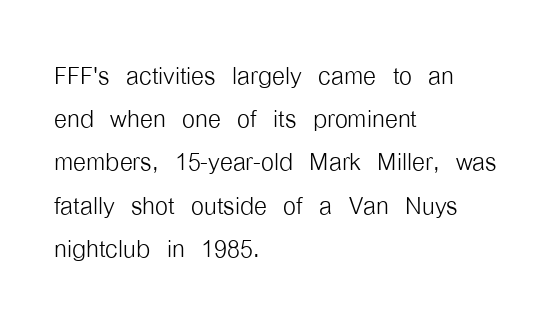
This rendering employs a face without finishing strokes, i.e., a sans-serif. The strip under each line holds only bare page. Where is the straight margin? On the left. Glyph-to-glyph distance matches everyday printed text. Here the designer chose a conventional face with non-uniform glyph widths.
